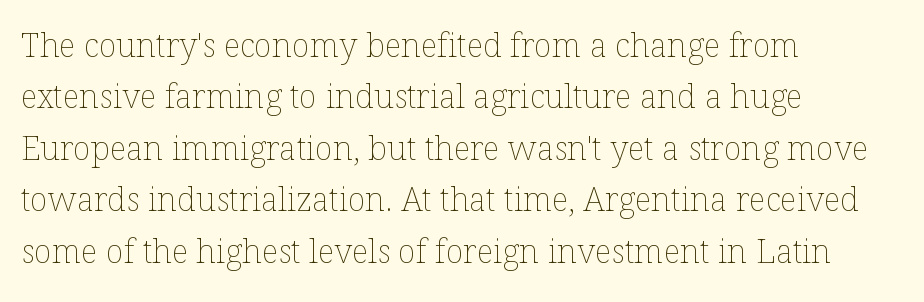
The image shows 33 px thin type, upright; set left-aligned, normal line spacing (1.56x), normal letter spacing, not underlined; low stroke contrast and a medium x-height.
